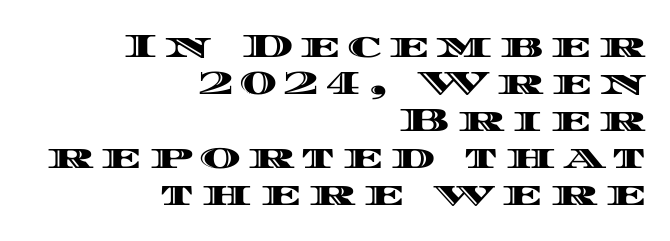
{"italic": "no", "width": "wide", "x_height": "large", "monospaced": "no", "underline": "no", "align": "right", "line_spacing": "tight", "line_spacing_ratio": 1.06, "letter_spacing": "wide", "letter_spacing_em": 0.2, "glyph_px": 35}
